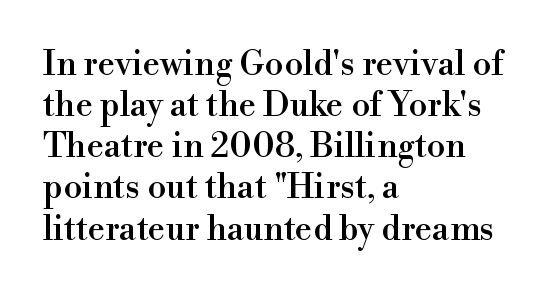
{"serif": "yes", "italic": "no", "width": "normal", "stroke_contrast": "high", "x_height": "small", "monospaced": "no", "underline": "no", "align": "left", "line_spacing_ratio": 1.21, "letter_spacing": "normal", "letter_spacing_em": 0.0, "glyph_px": 34}
